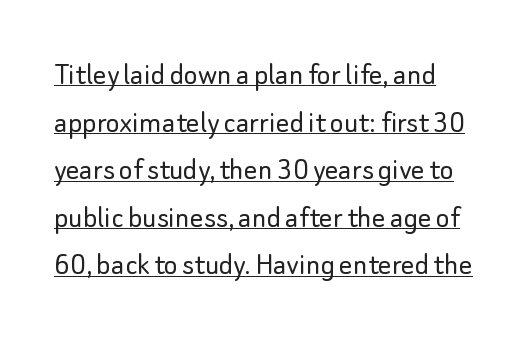
The image shows 33 px light sans-serif type, upright; set normal line spacing (1.44x), normal letter spacing, underlined; low stroke contrast and a small x-height.
